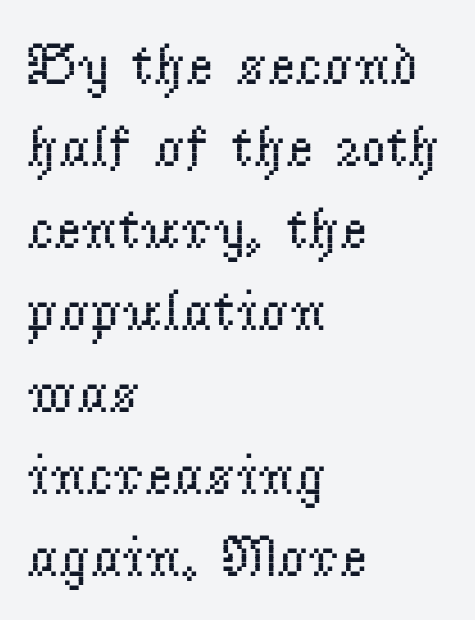
The image shows 59 px regular-weight serif type, upright; set left-aligned, normal line spacing (1.39x), normal letter spacing, not underlined; low stroke contrast and a small x-height.
